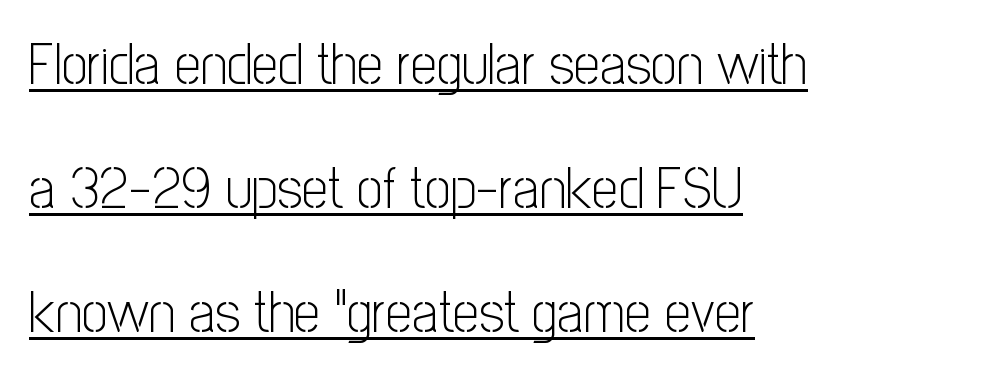
{"serif": "no", "italic": "no", "bold": "no", "weight": "light", "width": "condensed", "stroke_contrast": "low", "x_height": "medium", "monospaced": "no", "underline": "yes", "align": "left", "line_spacing": "loose", "line_spacing_ratio": 2.14, "letter_spacing": "normal", "letter_spacing_em": 0.0, "glyph_px": 58}
